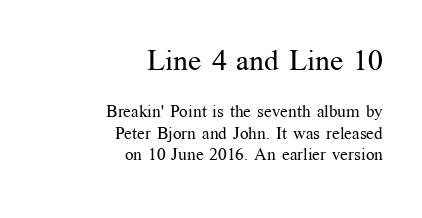
{"serif": "yes", "italic": "no", "bold": "no", "weight": "regular", "width": "normal", "stroke_contrast": "medium", "x_height": "medium", "monospaced": "no", "underline": "no", "align": "right", "line_spacing": "normal", "line_spacing_ratio": 1.27, "letter_spacing": "normal", "letter_spacing_em": 0.0, "larger_block": "first", "size_ratio": 1.71, "glyph_px": 29}
